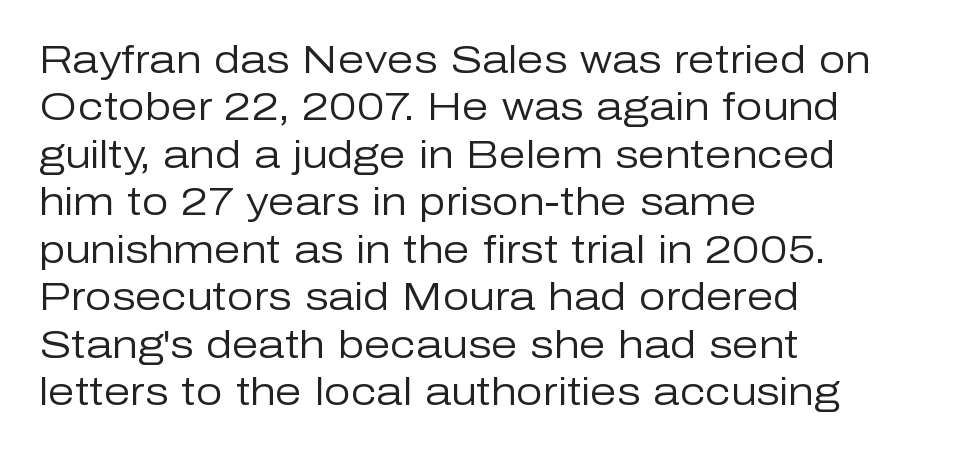
The space directly below the letters is spotless. The lines sit at an ordinary, default distance from one another. The passage shown is typed in a proportional face where columns would drift. Each stroke keeps to a modest, everyday thickness or less. Examine the stroke ends and you'll find no serifs.
